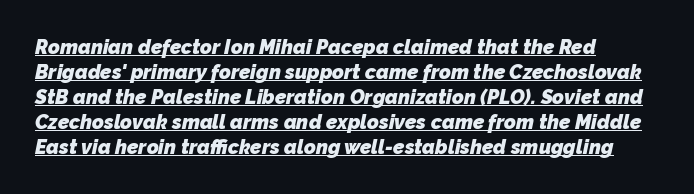
{"bold": "yes", "underline": "yes", "align": "left", "line_spacing": "normal", "line_spacing_ratio": 1.25, "letter_spacing": "normal", "letter_spacing_em": 0.0, "glyph_px": 20}
